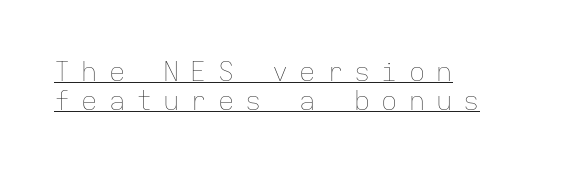
{"italic": "no", "bold": "no", "underline": "yes", "align": "left", "line_spacing": "tight", "line_spacing_ratio": 1.06, "letter_spacing": "wide", "letter_spacing_em": 0.41, "glyph_px": 27}
